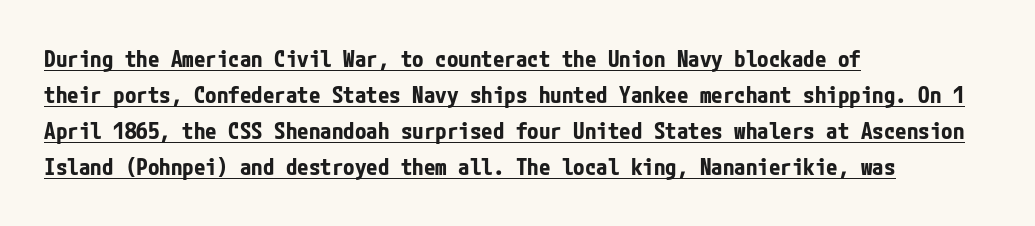
Glyph-to-glyph distance matches everyday printed text. The face used here has the dense, thick strokes of a bold. Rendered with straight, roman letterforms. Is the block centered? No — it sits flush against the left margin.
